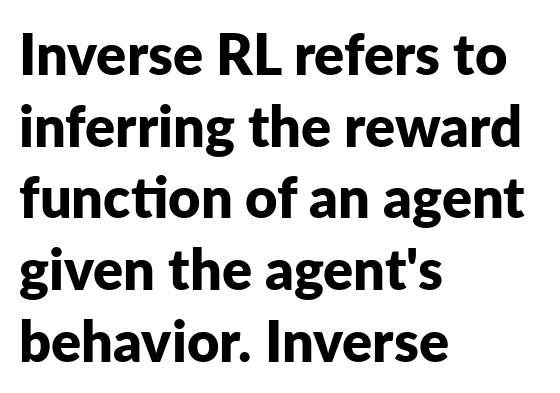
{"serif": "no", "italic": "no", "bold": "yes", "weight": "bold", "width": "normal", "stroke_contrast": "low", "x_height": "medium", "monospaced": "no", "underline": "no", "align": "left", "line_spacing": "normal", "line_spacing_ratio": 1.28, "letter_spacing": "normal", "letter_spacing_em": 0.0, "glyph_px": 56}
